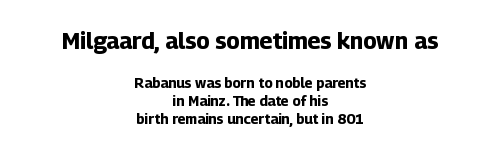
The letterforms sit shoulder to shoulder at normal distance. The gap between lines stays unmarked. The font's upright variant was chosen for this text. The emphasis by scale lands on block number one, above. Baseline-to-baseline distance is the conventional proportion of letter height. Where is the straight margin? There isn't one; the lines are centered.
